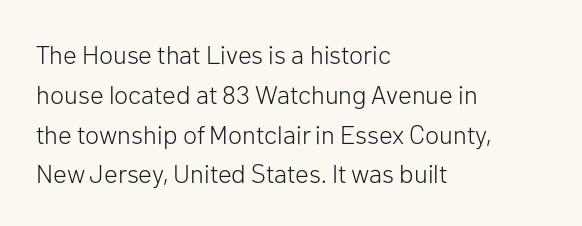
{"italic": "no", "bold": "no", "underline": "no", "align": "left", "line_spacing": "normal", "line_spacing_ratio": 1.53, "letter_spacing": "normal", "letter_spacing_em": 0.0, "glyph_px": 26}
